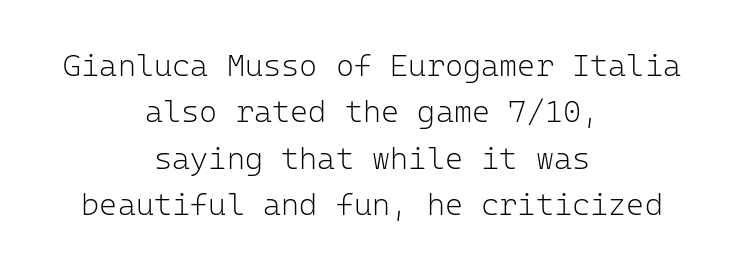
These lines were composed using upright roman letters. No word sits above an underline. Line spacing here is normal. Default kerning and tracking; the words read as compact shapes. Heft: none added — not bold.
